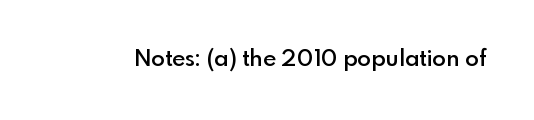
The image shows 23 px text type, upright; set normal letter spacing, not underlined.
